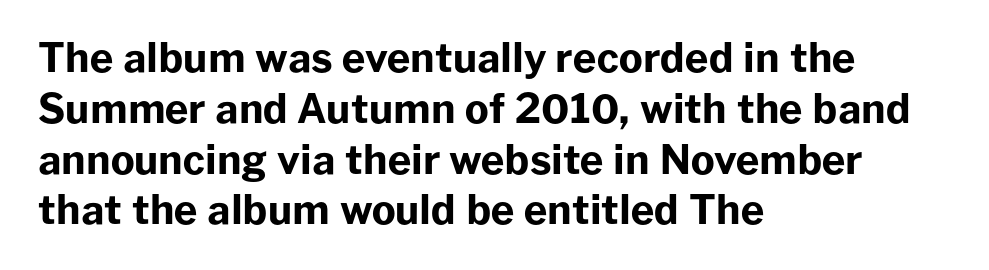
{"serif": "no", "italic": "no", "bold": "yes", "weight": "bold", "width": "normal", "stroke_contrast": "low", "x_height": "medium", "monospaced": "no", "underline": "no", "align": "left", "line_spacing": "normal", "line_spacing_ratio": 1.27, "letter_spacing": "normal", "letter_spacing_em": 0.0, "glyph_px": 40}
